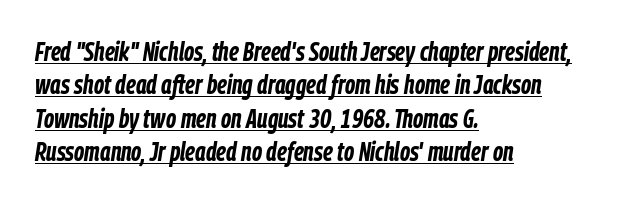
{"italic": "yes", "lean": "right", "slant_degrees": 9, "bold": "yes", "underline": "yes", "align": "left", "line_spacing": "normal", "line_spacing_ratio": 1.28, "letter_spacing": "normal", "letter_spacing_em": 0.0, "glyph_px": 26}
